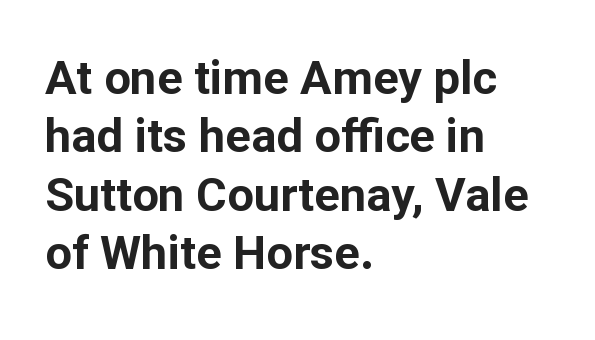
A student would call this left alignment; a typographer would say flush left, rag right. Looks like regular typesetting: each glyph gets only the width it needs. Letters rest on an invisible, unmarked baseline. The face used here has the dense, thick strokes of a bold. What stands out about the letter spacing? Nothing — it is the standard amount.
